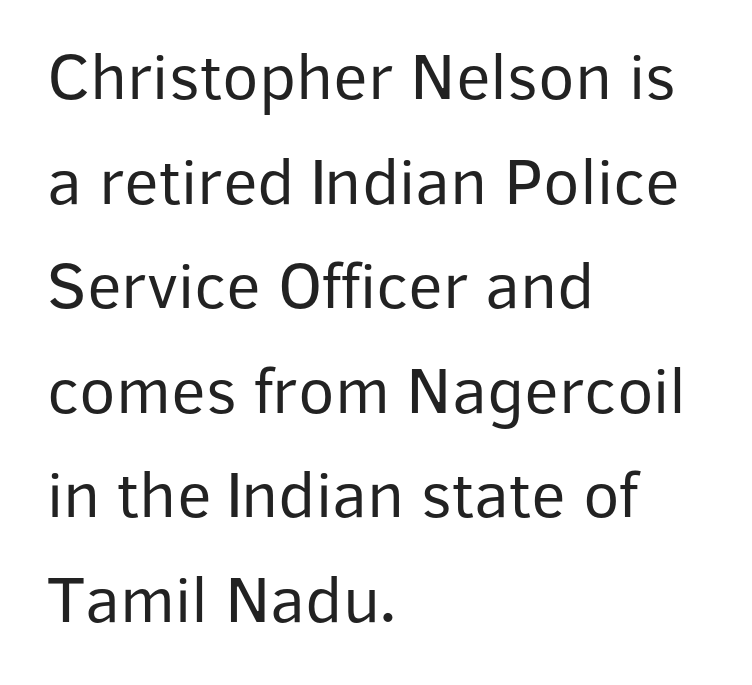
Q: Is the text bold? A: No.
Q: Is the text italic (slanted)? A: No, it is upright.
Q: Is the typeface a serif or a sans-serif typeface? A: Sans-serif.
Q: Is the text underlined? A: No.
Q: How is the paragraph aligned? A: Left-aligned.
Q: Is the spacing between letters normal or unusually wide? A: Normal.
Q: Is the spacing between lines tight, normal or loose? A: Normal.
Q: Width (condensed, normal, or wide)? A: Normal.
Q: Stroke contrast? A: Low.
Q: x-height? A: Medium.
Q: Monospaced? A: No.
